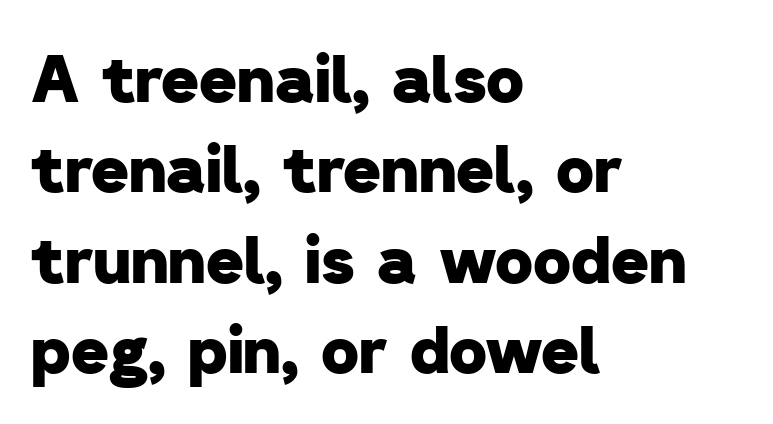
{"serif": "no", "bold": "yes", "weight": "heavy", "width": "normal", "stroke_contrast": "low", "x_height": "medium", "monospaced": "no", "underline": "no", "align": "left", "line_spacing": "normal", "line_spacing_ratio": 1.39, "letter_spacing": "normal", "letter_spacing_em": 0.0, "glyph_px": 65}
